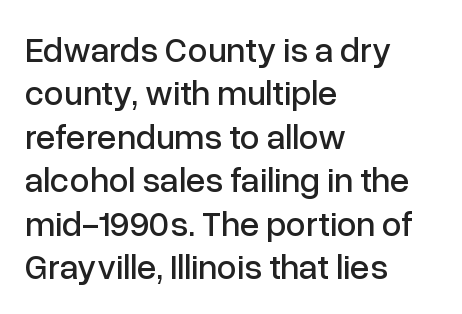
Q: Is the text italic (slanted)? A: No, it is upright.
Q: Is the typeface a serif or a sans-serif typeface? A: Sans-serif.
Q: Is the text underlined? A: No.
Q: How is the paragraph aligned? A: Left-aligned.
Q: Is the spacing between letters normal or unusually wide? A: Normal.
Q: Width (condensed, normal, or wide)? A: Normal.
Q: Stroke contrast? A: Low.
Q: x-height? A: Medium.
Q: Monospaced? A: No.
